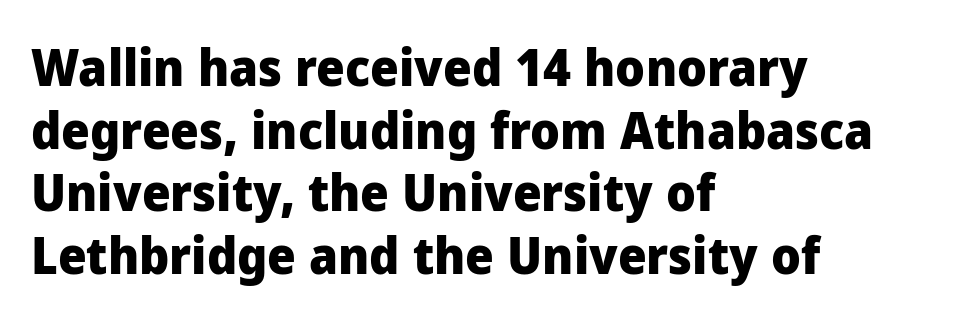
{"serif": "no", "italic": "no", "bold": "yes", "weight": "heavy", "width": "normal", "stroke_contrast": "low", "x_height": "medium", "monospaced": "no", "underline": "no", "align": "left", "line_spacing_ratio": 1.23, "letter_spacing": "normal", "letter_spacing_em": 0.0, "glyph_px": 51}
